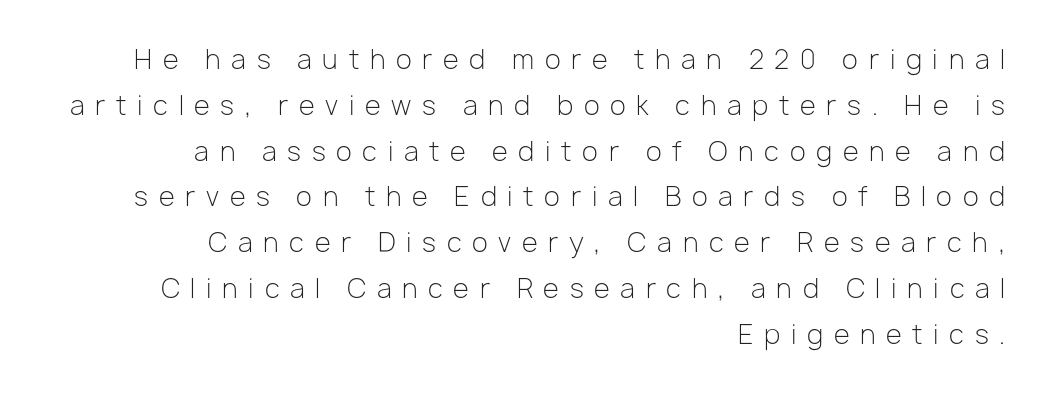
{"italic": "no", "bold": "no", "underline": "no", "align": "right", "line_spacing_ratio": 1.76, "letter_spacing": "wide", "letter_spacing_em": 0.41, "glyph_px": 26}
